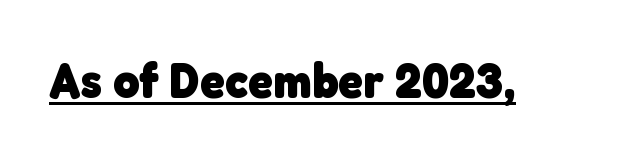
Q: Is the text bold? A: Yes.
Q: Is the typeface a serif or a sans-serif typeface? A: Sans-serif.
Q: Is the text underlined? A: Yes.
Q: Is the spacing between letters normal or unusually wide? A: Normal.
Q: Width (condensed, normal, or wide)? A: Normal.
Q: Stroke contrast? A: Low.
Q: x-height? A: Medium.
Q: Monospaced? A: No.
